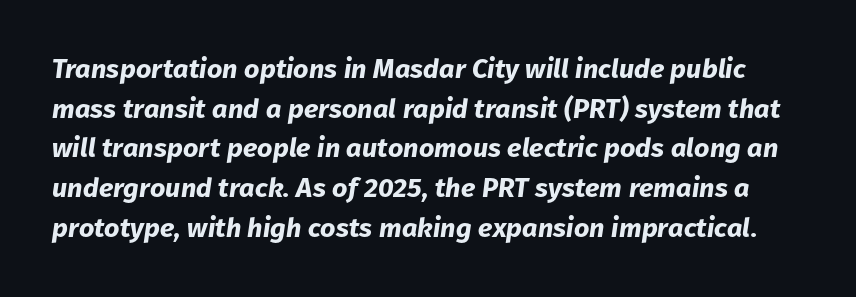
{"italic": "yes", "lean": "right", "slant_degrees": 8, "bold": "yes", "underline": "no", "line_spacing": "normal", "line_spacing_ratio": 1.47, "letter_spacing": "normal", "letter_spacing_em": 0.0, "glyph_px": 27}
